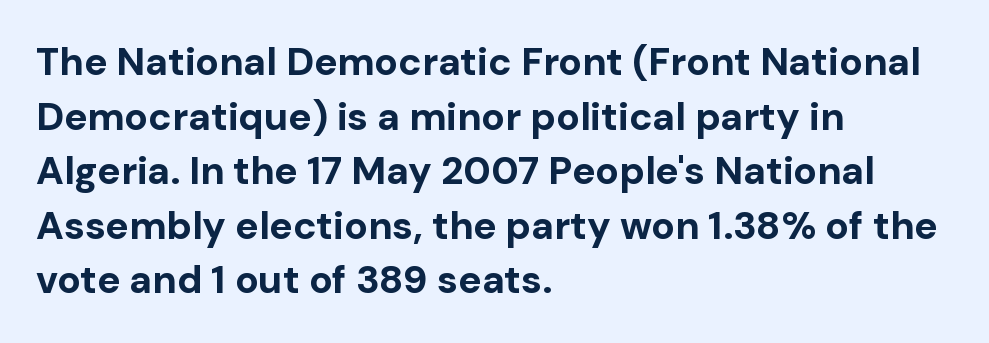
{"serif": "no", "italic": "no", "bold": "yes", "weight": "bold", "width": "normal", "stroke_contrast": "low", "x_height": "medium", "monospaced": "no", "underline": "no", "align": "left", "line_spacing": "normal", "line_spacing_ratio": 1.4, "letter_spacing": "normal", "letter_spacing_em": 0.0, "glyph_px": 39}
